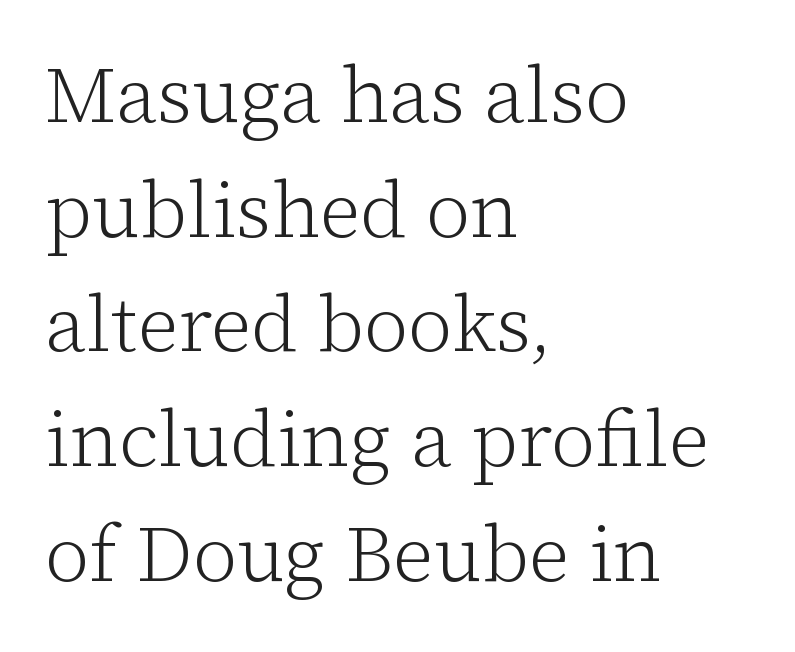
Q: Is the text bold? A: No.
Q: Is the text italic (slanted)? A: No, it is upright.
Q: Is the typeface a serif or a sans-serif typeface? A: Serif.
Q: Is the text underlined? A: No.
Q: How is the paragraph aligned? A: Left-aligned.
Q: Is the spacing between letters normal or unusually wide? A: Normal.
Q: Is the spacing between lines tight, normal or loose? A: Normal.
Q: Width (condensed, normal, or wide)? A: Normal.
Q: Stroke contrast? A: Low.
Q: x-height? A: Medium.
Q: Monospaced? A: No.
